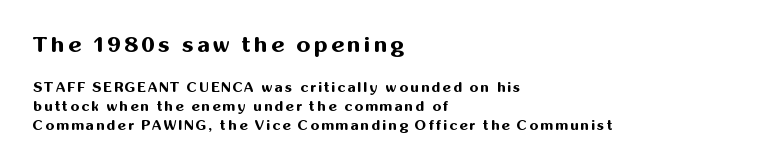
The image shows 22 px bold type, upright; set left-aligned, normal line spacing (1.34x), not underlined; the first (top) block is 1.57x larger.
